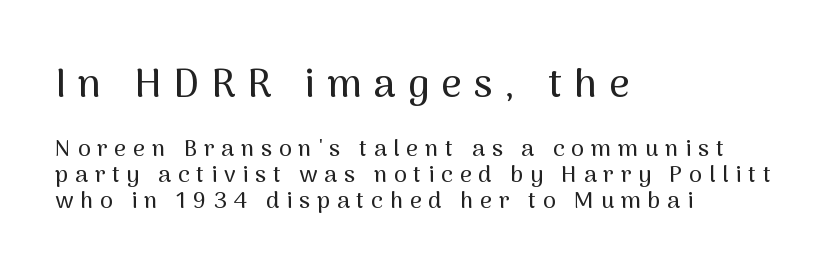
The letters carry no serifs — their stems end cleanly without finishing strokes. There is plenty of visible air inserted between adjacent glyphs. The lines are packed closely together with very little leading. Alignment: flush left. The letters in the upper block stand taller than those in the block below. The face used here is proportionally spaced, like ordinary book or web type.
